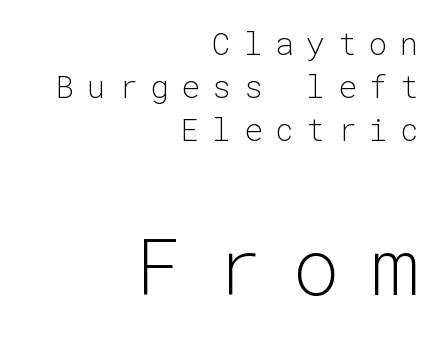
The image shows 78 px light sans-serif type, upright, monospaced; set right-aligned, normal line spacing (1.38x), unusually wide letter spacing (+0.41 em), not underlined; the second (bottom) block is 2.52x larger; low stroke contrast and a medium x-height.
